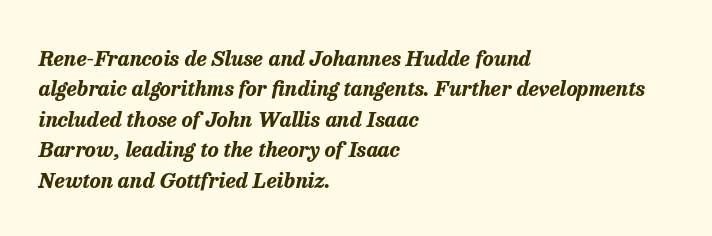
The axis of the letterforms is tilted away from vertical. Letters rest on an invisible, unmarked baseline. The text block is weighted toward the left margin, trailing off unevenly rightward. This rendering leaves character spacing at its baseline value. On the weight axis this lands at bold, roughly 700. If you measured baseline to baseline, you'd find a middling distance.
